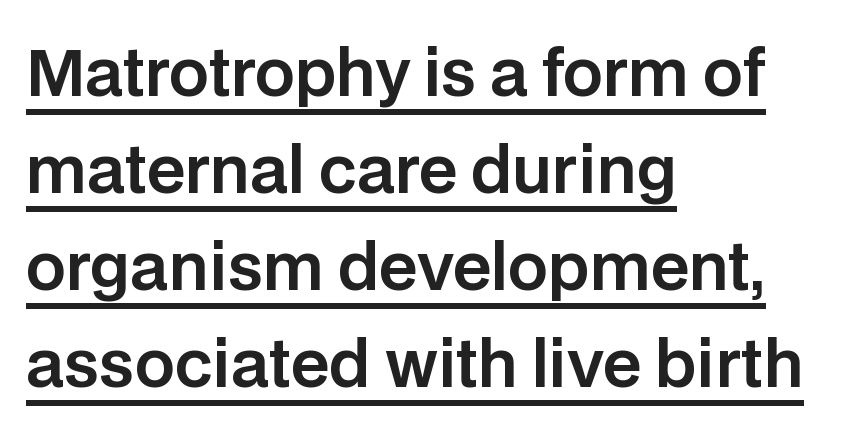
In designer terms, the underline attribute is active on this setting. Teacher's note: observe the even left margin — that is flush-left alignment. Note: no serifs on the glyphs. The lines sit at an ordinary, default distance from one another.
